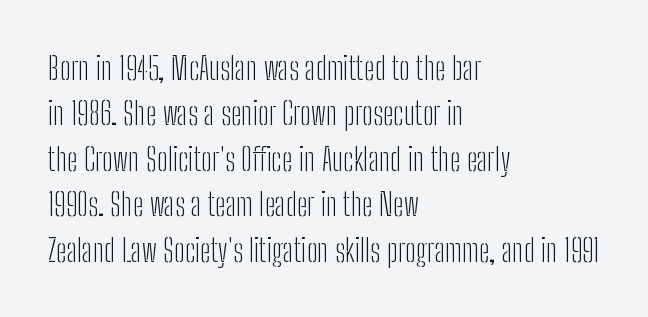
These lines sit exactly where default settings would place them. The passage shown is not underscored anywhere. Words appear dense and cohesive because spacing is normal. Heaviness? Minimal to ordinary, like unemphasized prose. Unlike italic type, these characters show no tilt at all.
